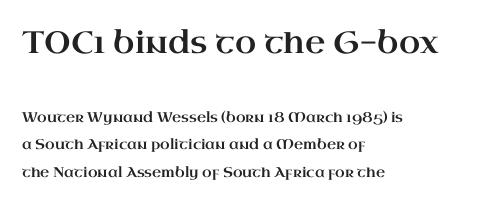
Q: Is the text italic (slanted)? A: No, it is upright.
Q: Is the typeface a serif or a sans-serif typeface? A: Serif.
Q: Is the text underlined? A: No.
Q: How is the paragraph aligned? A: Left-aligned.
Q: Is the spacing between letters normal or unusually wide? A: Normal.
Q: Is the spacing between lines tight, normal or loose? A: Loose.
Q: Which block of text is set in a larger size, the first (top) or the second (bottom)? A: The first (top) one.
Q: Width (condensed, normal, or wide)? A: Wide.
Q: Stroke contrast? A: High.
Q: x-height? A: Small.
Q: Monospaced? A: No.
